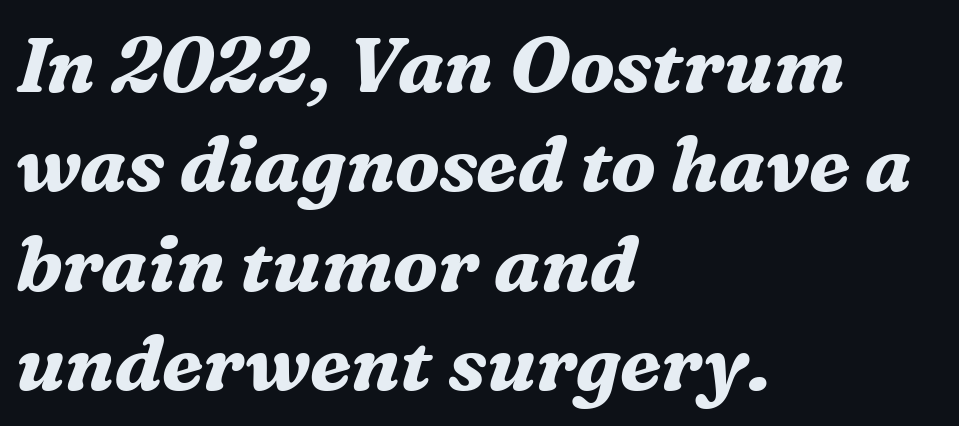
The image shows 77 px bold serif type, italic (leaning right); set left-aligned, normal line spacing (1.29x), normal letter spacing, not underlined; medium stroke contrast and a medium x-height.
